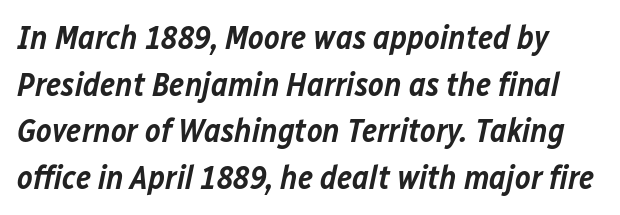
Is there much room between lines? A standard amount, neither cramped nor airy. The rendering uses natural spacing where letterforms have individual widths. Italic: yes, the glyphs are oblique. Glance below the letters and you will spot only blank space. Between one letter and the next there's only the usual sliver of space.
